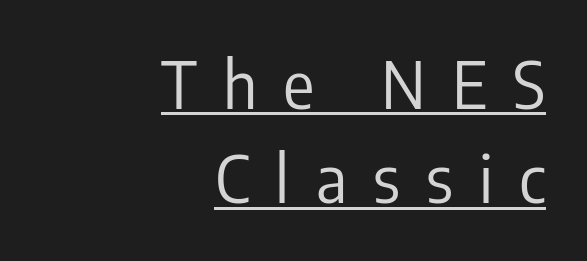
Q: Is the text bold? A: No.
Q: Is the text italic (slanted)? A: No, it is upright.
Q: Is the typeface a serif or a sans-serif typeface? A: Sans-serif.
Q: Is the text underlined? A: Yes.
Q: How is the paragraph aligned? A: Right-aligned.
Q: Is the spacing between letters normal or unusually wide? A: Unusually wide.
Q: Is the spacing between lines tight, normal or loose? A: Normal.
Q: Width (condensed, normal, or wide)? A: Condensed.
Q: Stroke contrast? A: Low.
Q: x-height? A: Medium.
Q: Monospaced? A: No.
